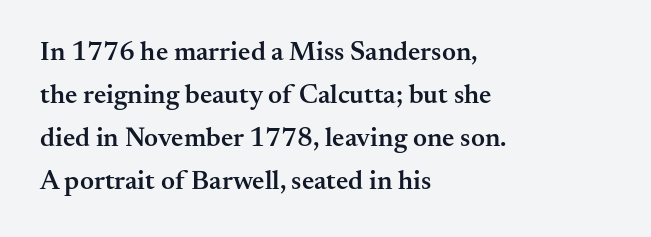
Decoration check: the copy has no underline. A classic flush-left, rag-right setting is used for this passage. Notice how descenders clear the ascenders below comfortably — that's standard leading. Tracking value appears to be zero — textbook default spacing.
